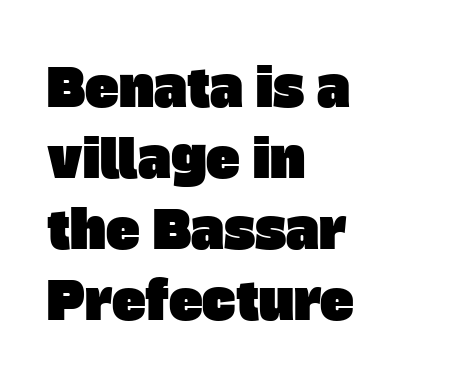
Q: Is the typeface a serif or a sans-serif typeface? A: Sans-serif.
Q: Is the text underlined? A: No.
Q: How is the paragraph aligned? A: Left-aligned.
Q: Is the spacing between letters normal or unusually wide? A: Normal.
Q: Is the spacing between lines tight, normal or loose? A: Normal.
Q: Width (condensed, normal, or wide)? A: Normal.
Q: Stroke contrast? A: Low.
Q: x-height? A: Large.
Q: Monospaced? A: No.
